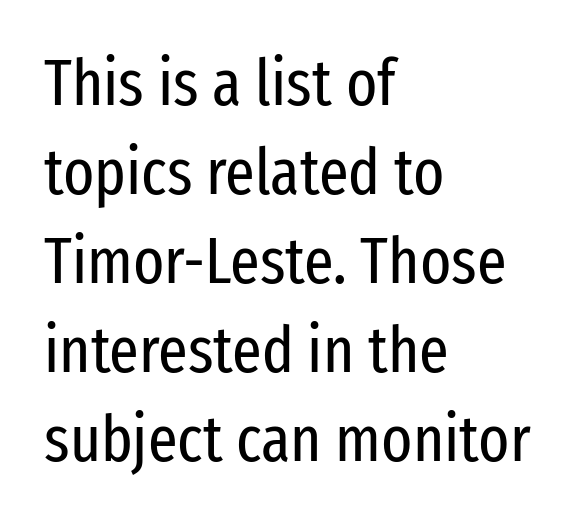
{"serif": "no", "italic": "no", "bold": "no", "weight": "regular", "width": "condensed", "stroke_contrast": "low", "x_height": "medium", "monospaced": "no", "underline": "no", "align": "left", "line_spacing": "normal", "line_spacing_ratio": 1.37, "letter_spacing": "normal", "letter_spacing_em": 0.0, "glyph_px": 65}
